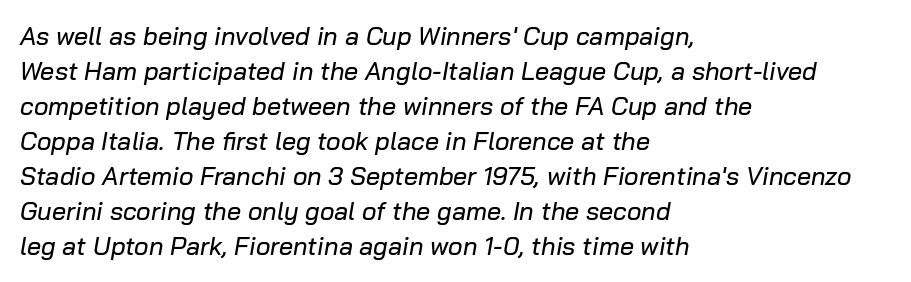
{"italic": "yes", "lean": "right", "slant_degrees": 10, "underline": "no", "align": "left", "line_spacing": "normal", "line_spacing_ratio": 1.4, "letter_spacing": "normal", "letter_spacing_em": 0.0, "glyph_px": 25}
